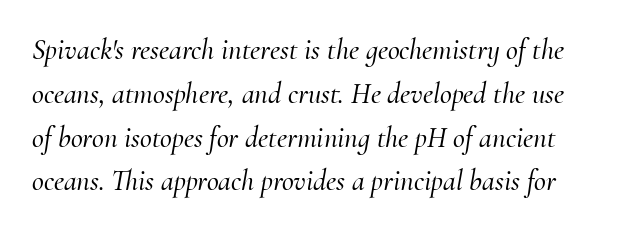
{"serif": "yes", "italic": "yes", "lean": "right", "slant_degrees": 10, "width": "normal", "stroke_contrast": "medium", "x_height": "small", "monospaced": "no", "underline": "no", "line_spacing": "normal", "line_spacing_ratio": 1.51, "letter_spacing": "normal", "letter_spacing_em": 0.0, "glyph_px": 29}
